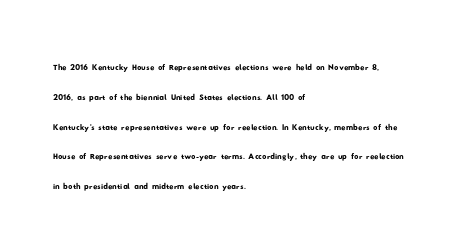
{"underline": "no", "align": "left", "line_spacing": "normal", "line_spacing_ratio": 1.42, "letter_spacing": "normal", "letter_spacing_em": 0.0, "glyph_px": 21}
